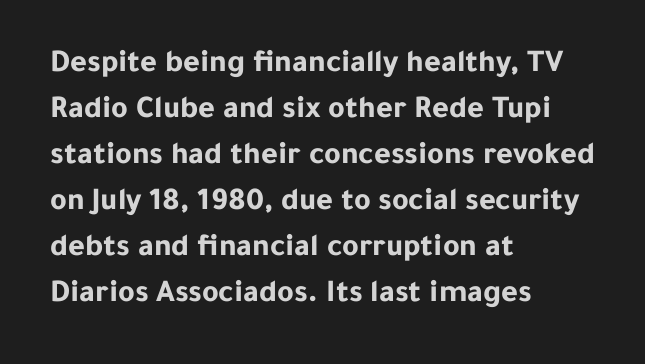
The image shows 32 px bold sans-serif type, upright; set left-aligned, normal line spacing (1.44x), normal letter spacing, not underlined; low stroke contrast and a medium x-height.
